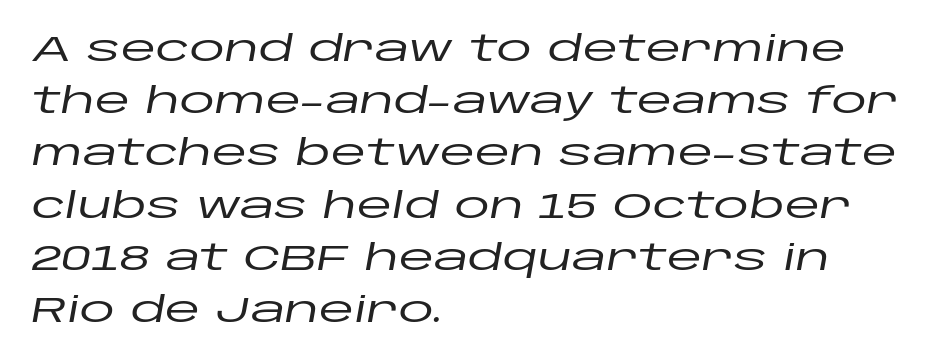
The image shows 36 px wide type, italic (leaning right); set left-aligned, normal line spacing (1.45x), normal letter spacing, not underlined; low stroke contrast and a large x-height.
